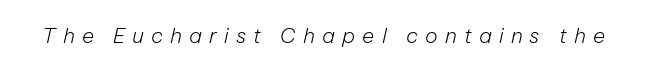
Q: Is the text bold? A: No.
Q: Is the text italic (slanted)? A: Yes, it leans right by about 12 degrees.
Q: Is the text underlined? A: No.
Q: Is the spacing between letters normal or unusually wide? A: Unusually wide.
